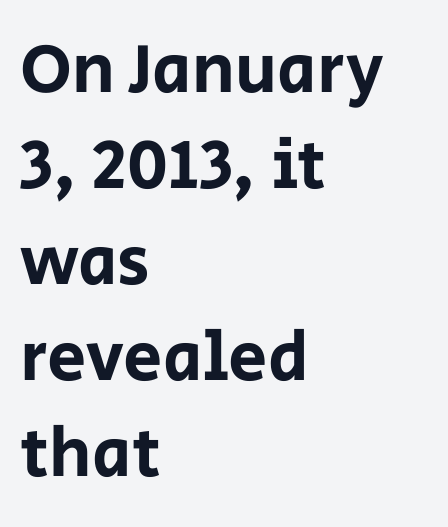
The image shows 70 px sans-serif type, upright; set left-aligned, normal line spacing (1.37x), normal letter spacing, not underlined; low stroke contrast and a large x-height.
